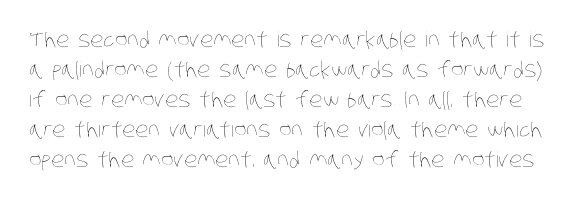
Each word holds together tightly as a unit, with standard inter-letter gaps. Plain, unruled lines of type. Rows of type keep a routine distance in the vertical direction. The weight tops out at a normal text grade.
